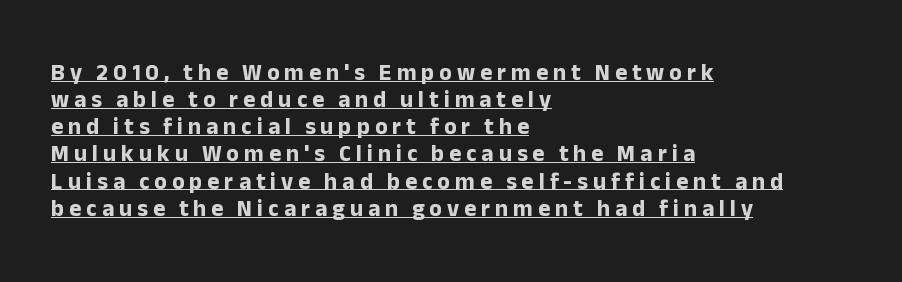
Q: Is the text bold? A: Yes.
Q: Is the text italic (slanted)? A: No, it is upright.
Q: Is the text underlined? A: Yes.
Q: How is the paragraph aligned? A: Left-aligned.
Q: Is the spacing between letters normal or unusually wide? A: Unusually wide.
